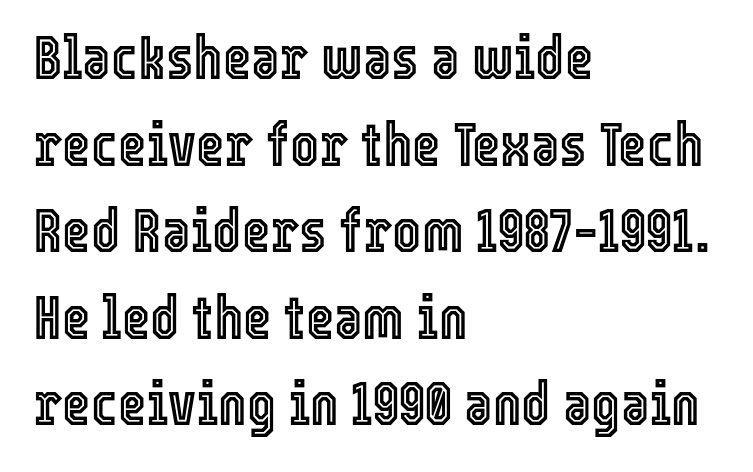
Q: Is the text italic (slanted)? A: No, it is upright.
Q: Is the text underlined? A: No.
Q: How is the paragraph aligned? A: Left-aligned.
Q: Is the spacing between letters normal or unusually wide? A: Normal.
Q: Is the spacing between lines tight, normal or loose? A: Normal.
Q: Width (condensed, normal, or wide)? A: Condensed.
Q: x-height? A: Medium.
Q: Monospaced? A: No.
